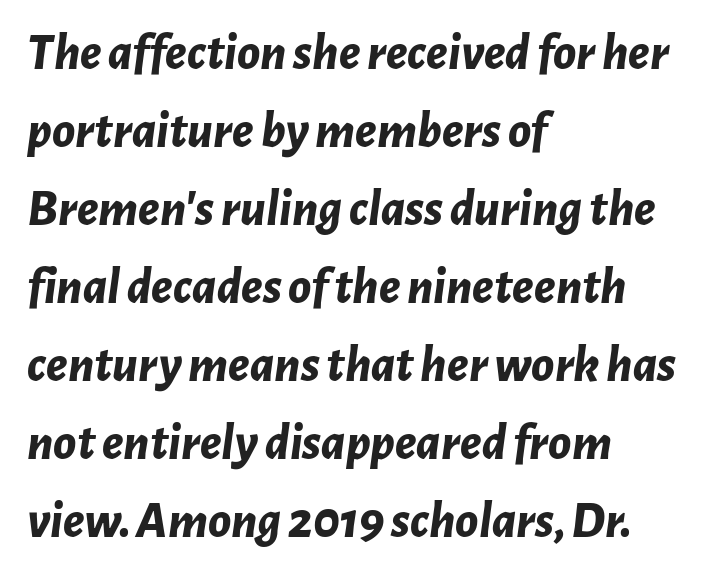
{"italic": "yes", "lean": "right", "slant_degrees": 7, "bold": "yes", "weight": "bold", "width": "normal", "stroke_contrast": "low", "x_height": "medium", "monospaced": "no", "underline": "no", "align": "left", "line_spacing": "normal", "line_spacing_ratio": 1.5, "letter_spacing": "normal", "letter_spacing_em": 0.0, "glyph_px": 52}
